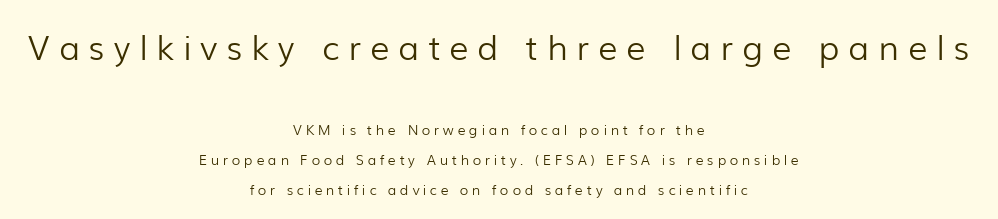
{"serif": "no", "italic": "no", "bold": "no", "weight": "light", "width": "normal", "stroke_contrast": "low", "x_height": "medium", "monospaced": "no", "underline": "no", "align": "center", "line_spacing": "loose", "line_spacing_ratio": 2.12, "letter_spacing": "wide", "letter_spacing_em": 0.26, "larger_block": "first", "size_ratio": 2.43, "glyph_px": 34}
